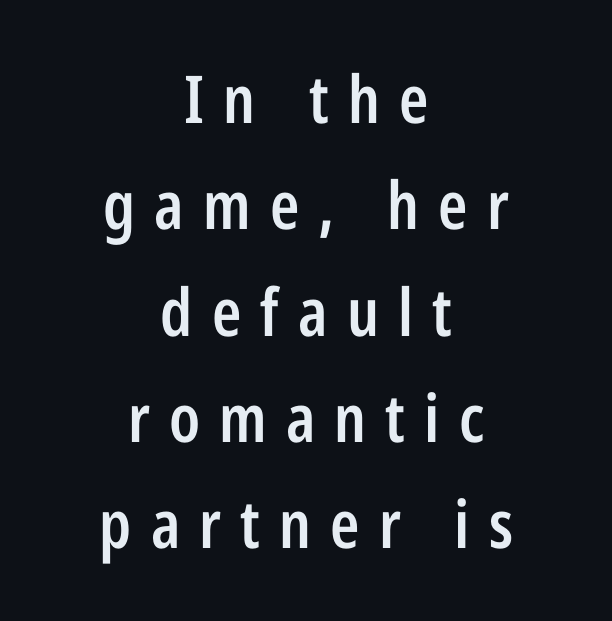
Font category for this specimen: sans-serif. The passage shown has open, widely tracked lettering throughout. Emphasis by weight is partial: semibold. The leading is moderate, giving the passage an even texture. The rendering positions every line midway between the sides. A typesetter would call this proportional, since set widths differ per character.
